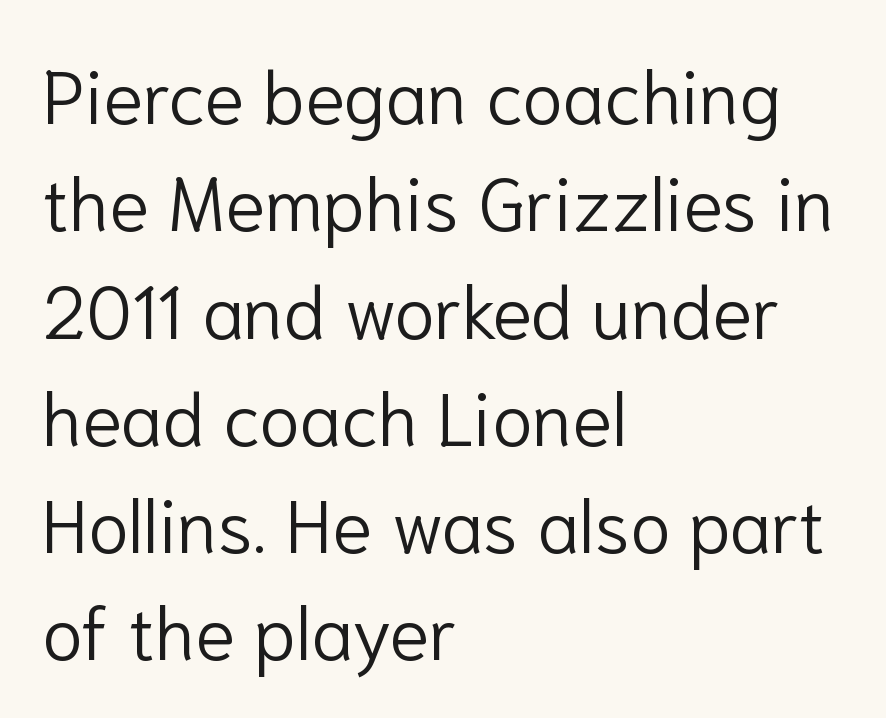
The image shows 74 px light sans-serif type, upright; set left-aligned, normal line spacing (1.45x), normal letter spacing, not underlined; low stroke contrast and a medium x-height.
